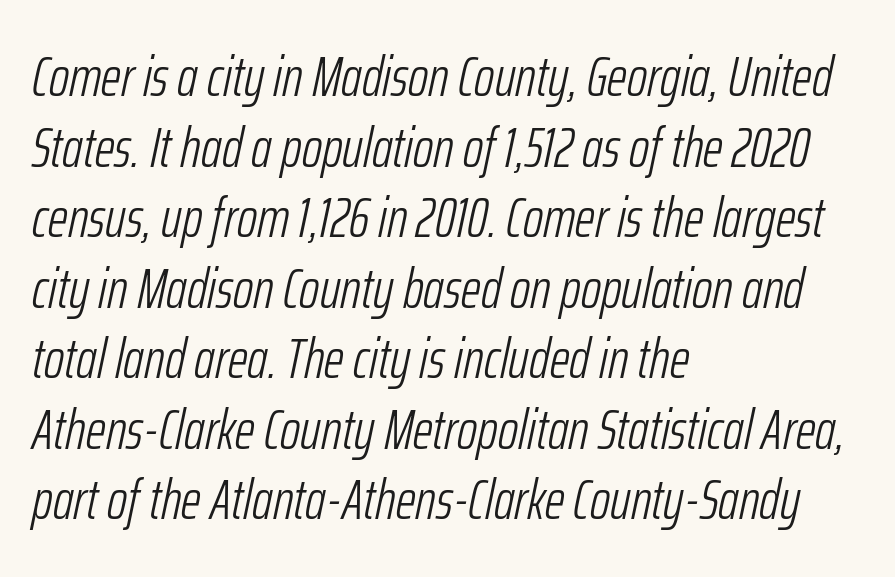
The image shows 56 px light, condensed type, italic (leaning right); set left-aligned, normal line spacing (1.26x), normal letter spacing, not underlined; low stroke contrast and a medium x-height.
